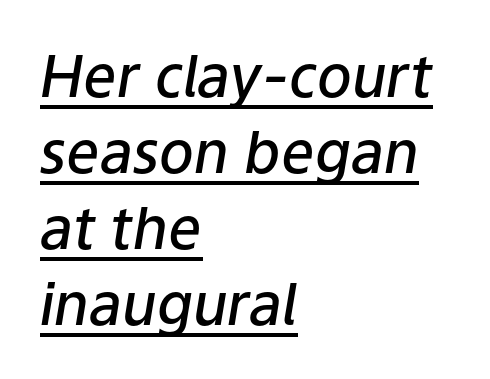
Q: Is the text bold? A: Semi-bold.
Q: Is the text italic (slanted)? A: Yes, it leans right by about 9 degrees.
Q: Is the text underlined? A: Yes.
Q: How is the paragraph aligned? A: Left-aligned.
Q: Is the spacing between letters normal or unusually wide? A: Normal.
Q: Is the spacing between lines tight, normal or loose? A: Normal.
Q: Width (condensed, normal, or wide)? A: Normal.
Q: Stroke contrast? A: Low.
Q: x-height? A: Medium.
Q: Monospaced? A: No.
